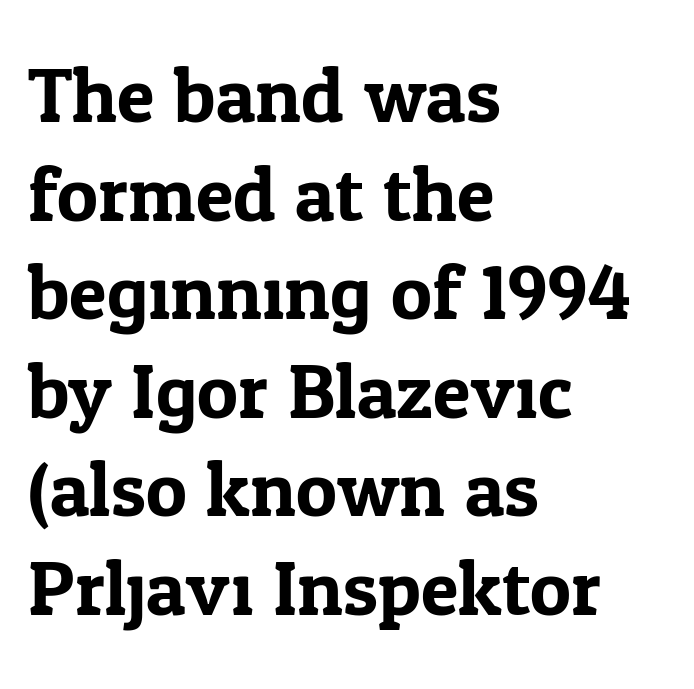
Normally led — the rows are evenly, conventionally spaced. Character widths vary here, with narrow letters taking less room than wide ones. Do the letters lean? They stand straight. These lines are set flush left with a ragged right edge. Default kerning and tracking; the words read as compact shapes. Any mark beneath the type? The region is blank.
